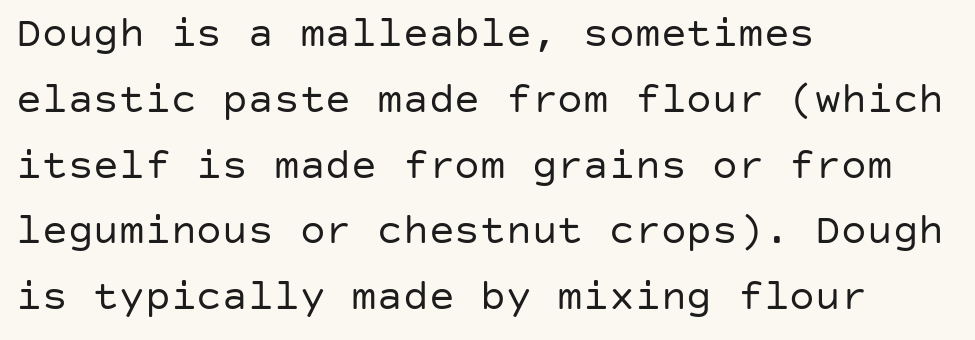
The compositor pushed each line to the left boundary. Characters remain perfectly vertical along every line. Heaviness? Minimal to ordinary, like unemphasized prose. What's the leading like? Ordinary, nothing unusual. The text was rendered using a sans face with plain stroke endings. Tracking here is standard; glyphs follow each other at the usual distance.
